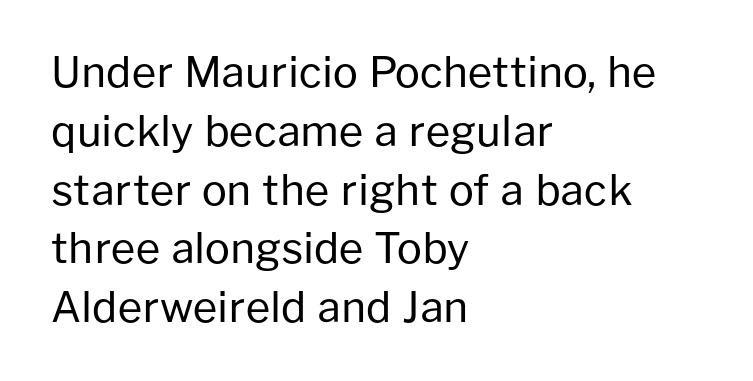
Q: Is the text bold? A: No.
Q: Is the text italic (slanted)? A: No, it is upright.
Q: Is the typeface a serif or a sans-serif typeface? A: Sans-serif.
Q: Is the text underlined? A: No.
Q: How is the paragraph aligned? A: Left-aligned.
Q: Is the spacing between letters normal or unusually wide? A: Normal.
Q: Is the spacing between lines tight, normal or loose? A: Normal.
Q: Width (condensed, normal, or wide)? A: Normal.
Q: Stroke contrast? A: Low.
Q: x-height? A: Medium.
Q: Monospaced? A: No.
